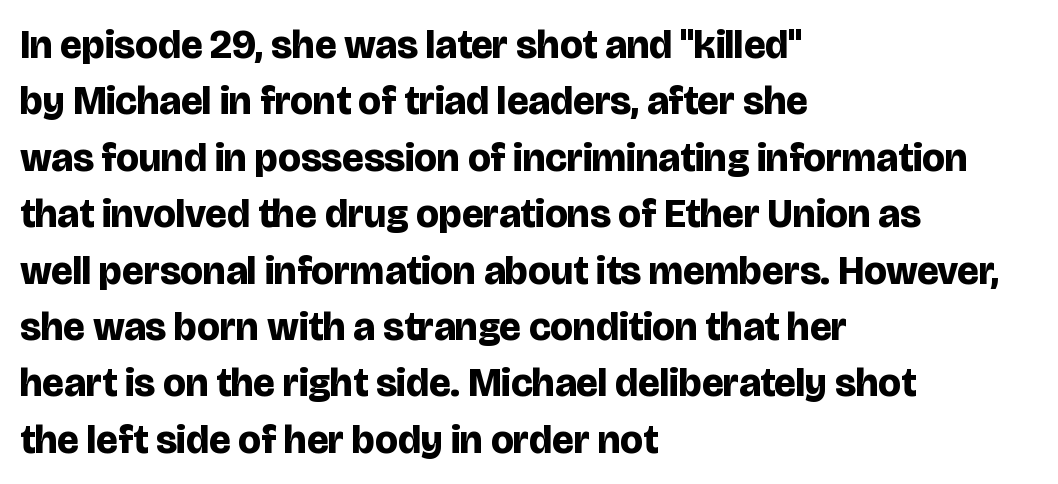
Q: Is the text bold? A: Yes.
Q: Is the text italic (slanted)? A: No, it is upright.
Q: Is the typeface a serif or a sans-serif typeface? A: Sans-serif.
Q: Is the text underlined? A: No.
Q: How is the paragraph aligned? A: Left-aligned.
Q: Is the spacing between letters normal or unusually wide? A: Normal.
Q: Is the spacing between lines tight, normal or loose? A: Normal.
Q: Width (condensed, normal, or wide)? A: Normal.
Q: Stroke contrast? A: Low.
Q: x-height? A: Large.
Q: Monospaced? A: No.
